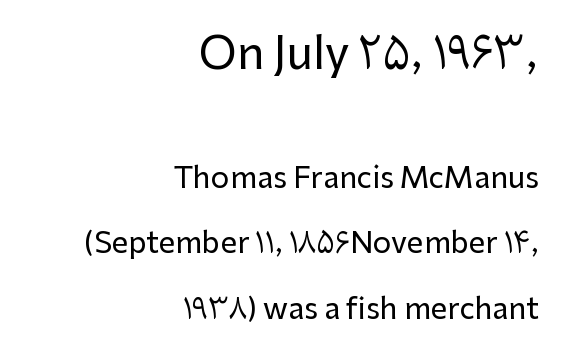
Q: Is the text italic (slanted)? A: No, it is upright.
Q: Is the typeface a serif or a sans-serif typeface? A: Sans-serif.
Q: Is the text underlined? A: No.
Q: How is the paragraph aligned? A: Right-aligned.
Q: Is the spacing between letters normal or unusually wide? A: Normal.
Q: Is the spacing between lines tight, normal or loose? A: Loose.
Q: Which block of text is set in a larger size, the first (top) or the second (bottom)? A: The first (top) one.
Q: Width (condensed, normal, or wide)? A: Normal.
Q: Stroke contrast? A: Low.
Q: x-height? A: Medium.
Q: Monospaced? A: No.
